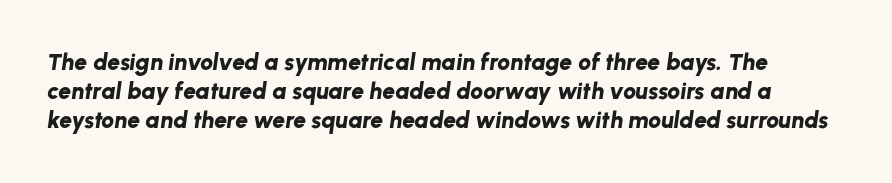
{"italic": "yes", "lean": "right", "slant_degrees": 8, "bold": "yes", "underline": "no", "line_spacing": "normal", "line_spacing_ratio": 1.27, "letter_spacing": "normal", "letter_spacing_em": 0.0, "glyph_px": 23}
